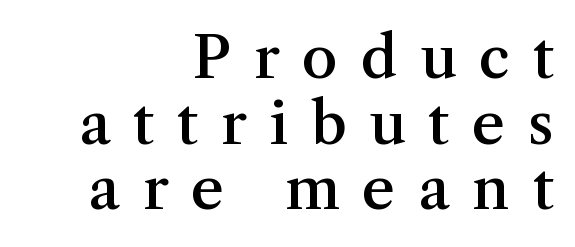
In terms of letterform style, serifs are clearly present. Does extra space separate the letters? Yes, quite a lot of it. A fair bit of extra ink — the face is semibold, not bold. The letters advance in unequal steps, a hallmark of proportional type.
